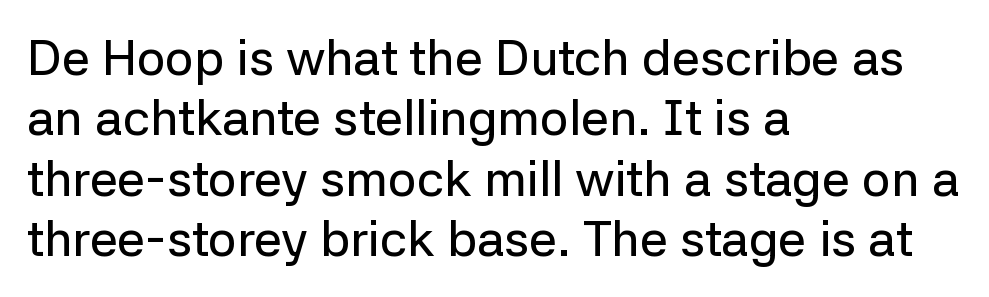
The image shows 50 px sans-serif type, upright; set left-aligned, line spacing 1.21x, normal letter spacing, not underlined; low stroke contrast and a medium x-height.
